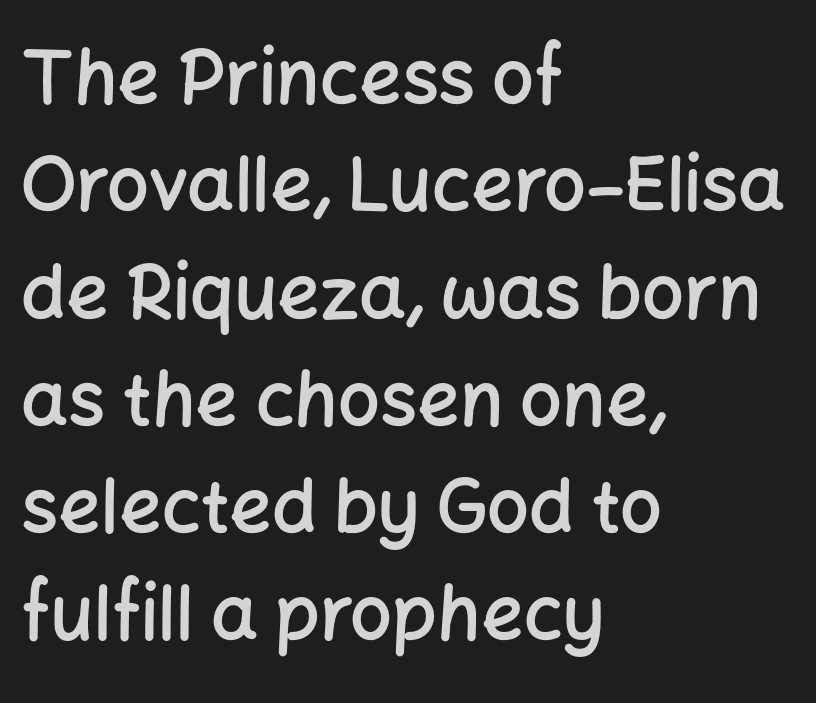
Q: Is the text bold? A: Semi-bold.
Q: Is the text italic (slanted)? A: No, it is upright.
Q: Is the typeface a serif or a sans-serif typeface? A: Sans-serif.
Q: Is the text underlined? A: No.
Q: How is the paragraph aligned? A: Left-aligned.
Q: Is the spacing between letters normal or unusually wide? A: Normal.
Q: Is the spacing between lines tight, normal or loose? A: Normal.
Q: Width (condensed, normal, or wide)? A: Normal.
Q: Stroke contrast? A: Low.
Q: x-height? A: Medium.
Q: Monospaced? A: No.
